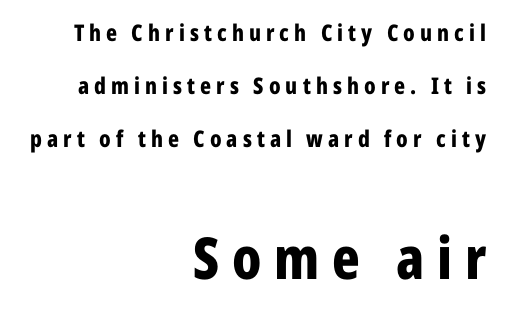
{"serif": "no", "italic": "no", "bold": "yes", "weight": "bold", "width": "condensed", "stroke_contrast": "low", "x_height": "medium", "monospaced": "no", "underline": "no", "align": "right", "line_spacing": "loose", "line_spacing_ratio": 2.31, "letter_spacing": "wide", "letter_spacing_em": 0.22, "larger_block": "second", "size_ratio": 2.52, "glyph_px": 58}
